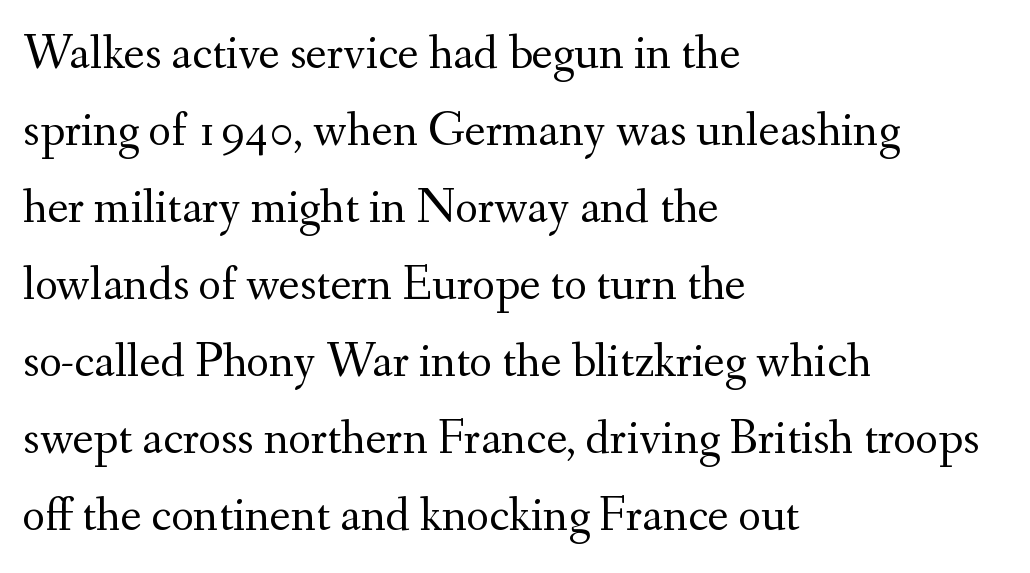
The image shows 49 px regular-weight serif type, upright; set left-aligned, normal line spacing (1.57x), normal letter spacing, not underlined; medium stroke contrast and a small x-height.
